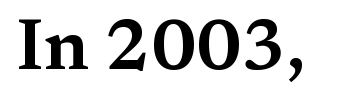
{"serif": "yes", "italic": "no", "width": "wide", "stroke_contrast": "medium", "x_height": "medium", "monospaced": "no", "underline": "no", "letter_spacing": "normal", "letter_spacing_em": 0.0, "glyph_px": 72}
